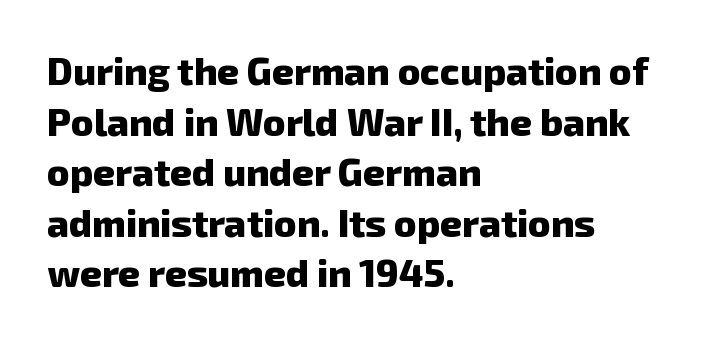
Q: Is the text bold? A: Yes.
Q: Is the typeface a serif or a sans-serif typeface? A: Sans-serif.
Q: Is the text underlined? A: No.
Q: How is the paragraph aligned? A: Left-aligned.
Q: Is the spacing between letters normal or unusually wide? A: Normal.
Q: Is the spacing between lines tight, normal or loose? A: Normal.
Q: Width (condensed, normal, or wide)? A: Normal.
Q: Stroke contrast? A: Low.
Q: x-height? A: Medium.
Q: Monospaced? A: No.
